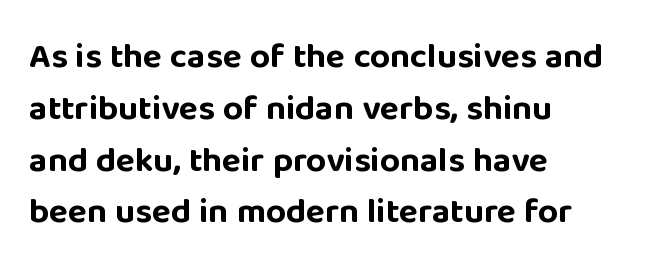
Q: Is the text bold? A: Yes.
Q: Is the text italic (slanted)? A: No, it is upright.
Q: Is the typeface a serif or a sans-serif typeface? A: Sans-serif.
Q: Is the text underlined? A: No.
Q: How is the paragraph aligned? A: Left-aligned.
Q: Is the spacing between letters normal or unusually wide? A: Normal.
Q: Is the spacing between lines tight, normal or loose? A: Normal.
Q: Width (condensed, normal, or wide)? A: Normal.
Q: Stroke contrast? A: Low.
Q: x-height? A: Large.
Q: Monospaced? A: No.
